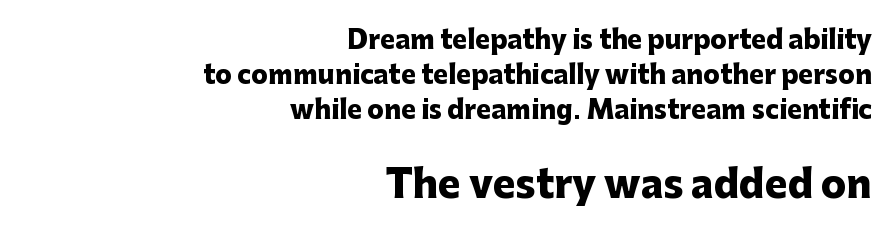
{"serif": "no", "italic": "no", "bold": "yes", "weight": "heavy", "width": "normal", "stroke_contrast": "low", "x_height": "medium", "monospaced": "no", "underline": "no", "align": "right", "line_spacing": "normal", "line_spacing_ratio": 1.4, "letter_spacing": "normal", "letter_spacing_em": 0.0, "larger_block": "second", "size_ratio": 1.52, "glyph_px": 38}
